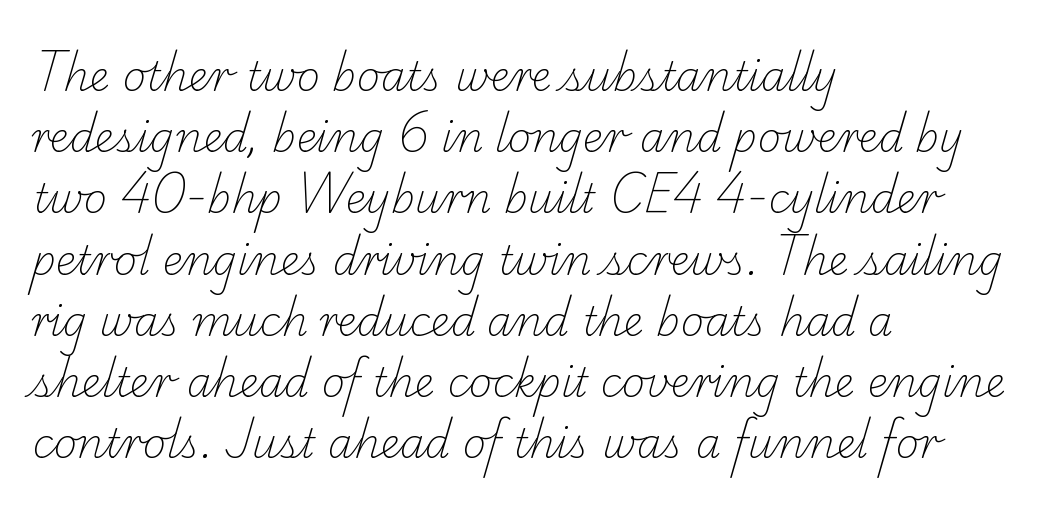
Q: Is the text bold? A: No.
Q: Is the typeface a serif or a sans-serif typeface? A: Serif.
Q: Is the text underlined? A: No.
Q: How is the paragraph aligned? A: Left-aligned.
Q: Is the spacing between letters normal or unusually wide? A: Normal.
Q: Is the spacing between lines tight, normal or loose? A: Normal.
Q: Width (condensed, normal, or wide)? A: Normal.
Q: Stroke contrast? A: Low.
Q: x-height? A: Small.
Q: Monospaced? A: No.
